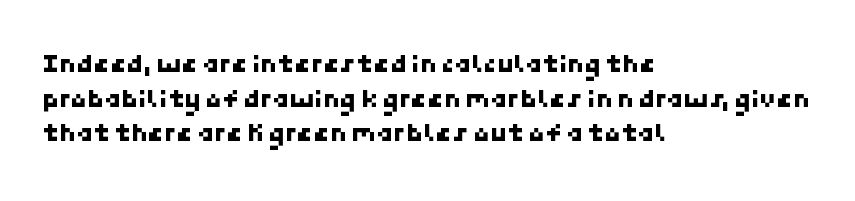
The image shows 27 px text type; set left-aligned, normal line spacing (1.28x), normal letter spacing, not underlined.
